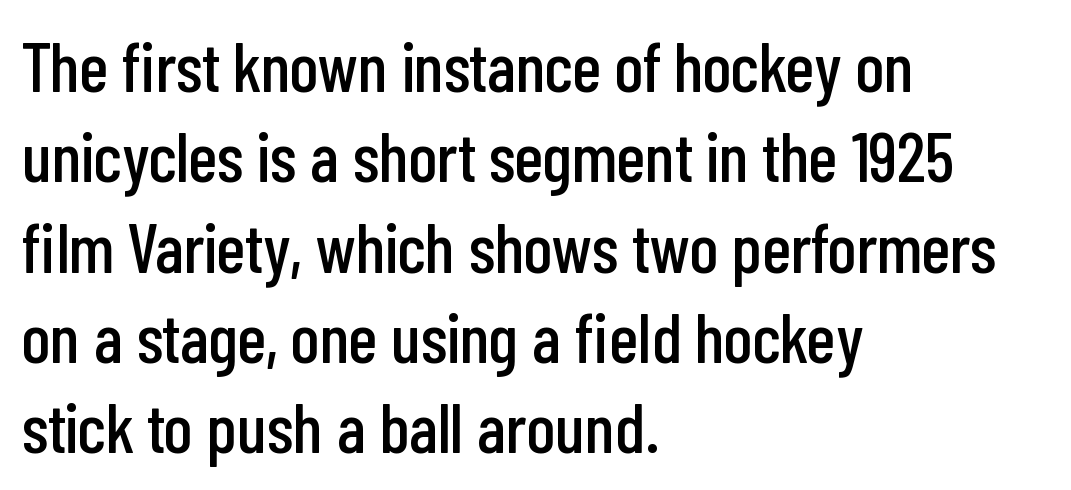
Typographically, this falls in the sans-serif category. These lines were composed using upright roman letters. The zone under the glyphs is completely vacant. The letters sit at their default tracking, neither squeezed nor spread. These lines are set flush left with a ragged right edge. Line spacing here is normal.
